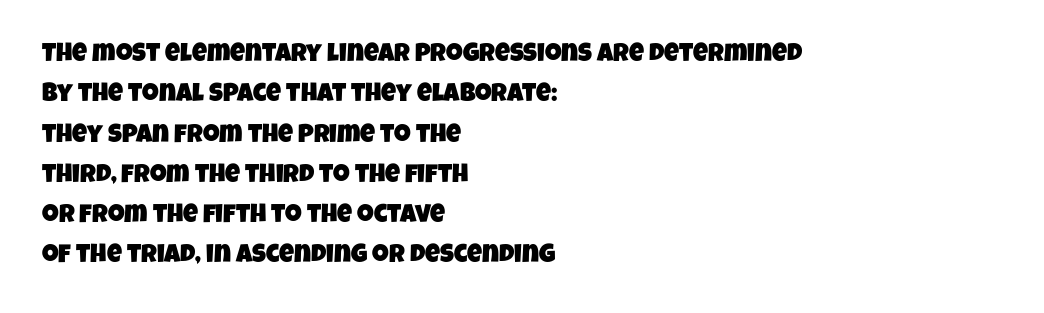
Q: Is the text underlined? A: No.
Q: How is the paragraph aligned? A: Left-aligned.
Q: Is the spacing between letters normal or unusually wide? A: Normal.
Q: Is the spacing between lines tight, normal or loose? A: Normal.
